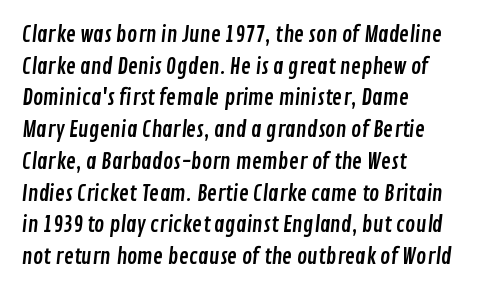
Between one letter and the next there's only the usual sliver of space. Casual observation: everything's shoved over to the left. The area under the type is left untouched. What's the leading like? Ordinary, nothing unusual.
